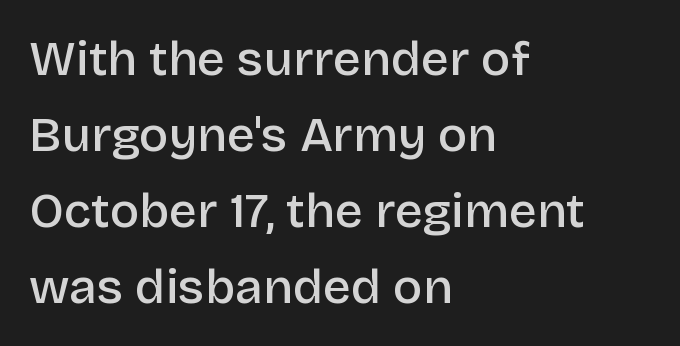
{"serif": "no", "italic": "no", "bold": "semi", "weight": "semibold", "width": "normal", "stroke_contrast": "low", "x_height": "large", "monospaced": "no", "underline": "no", "align": "left", "line_spacing": "normal", "line_spacing_ratio": 1.55, "letter_spacing": "normal", "letter_spacing_em": 0.0, "glyph_px": 49}
